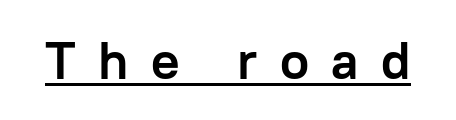
The image shows 53 px semibold sans-serif type, upright; set unusually wide letter spacing (+0.42 em), underlined; low stroke contrast and a medium x-height.
